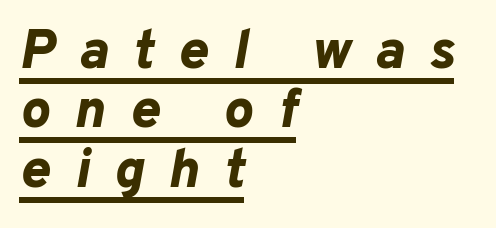
Q: Is the text bold? A: Yes.
Q: Is the text italic (slanted)? A: Yes, it leans right by about 10 degrees.
Q: Is the text underlined? A: Yes.
Q: How is the paragraph aligned? A: Left-aligned.
Q: Is the spacing between letters normal or unusually wide? A: Unusually wide.
Q: Is the spacing between lines tight, normal or loose? A: Tight.
Q: Width (condensed, normal, or wide)? A: Normal.
Q: Stroke contrast? A: Low.
Q: x-height? A: Medium.
Q: Monospaced? A: No.
